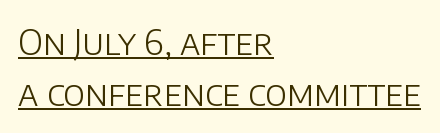
The image shows 35 px light sans-serif type, upright; set left-aligned, normal line spacing (1.47x), normal letter spacing, underlined; low stroke contrast and a large x-height.
